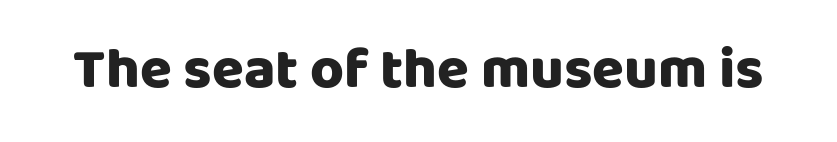
The image shows 58 px heavy sans-serif type, upright; set normal letter spacing, not underlined; low stroke contrast and a large x-height.
